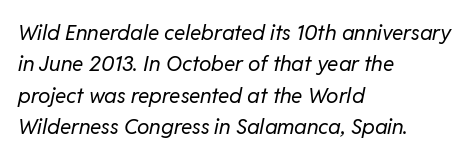
The image shows 21 px text type, italic (leaning right); set left-aligned, normal line spacing (1.49x), normal letter spacing, not underlined.
